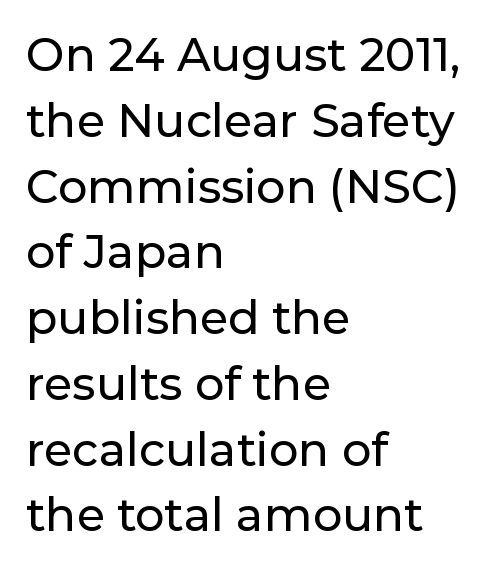
The block of text has a typical density, with ordinary space between rows. No italicization has been applied; the sample stays upright. The passage shown is typeset with a sans-serif family. Line beginnings align vertically; line endings do not. Students, note that the glyphs here touch the page at normal intervals. The space beneath each line is pristine and unruled.
